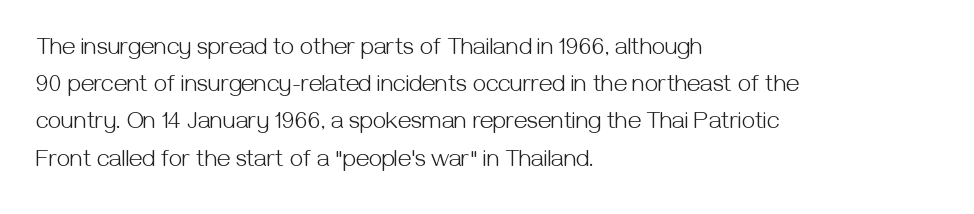
Q: Is the text bold? A: No.
Q: Is the text italic (slanted)? A: No, it is upright.
Q: Is the text underlined? A: No.
Q: How is the paragraph aligned? A: Left-aligned.
Q: Is the spacing between letters normal or unusually wide? A: Normal.
Q: Is the spacing between lines tight, normal or loose? A: Normal.
